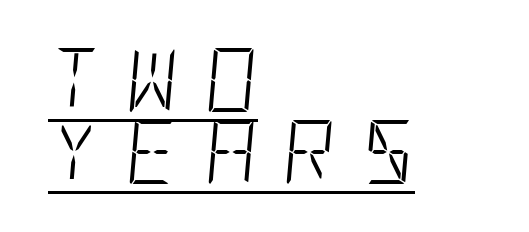
This sample trades vertical openness for compactness between lines. Observe the wide spacing: letters keep a clear distance from each other. Every row of glyphs begins at an identical x-position on the left. Designer's note — italics engaged. The lettering is marked with a stroke running underneath it. On a weight scale, this lands at 450 or below.
